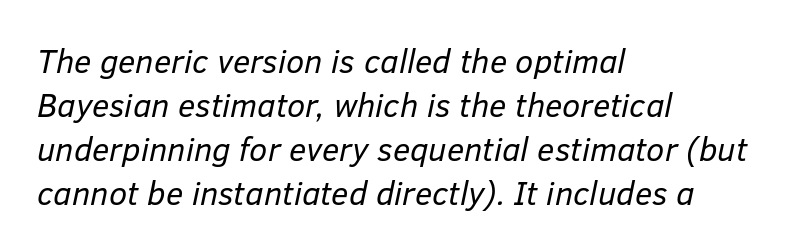
Q: Is the text bold? A: No.
Q: Is the text italic (slanted)? A: Yes, it leans right by about 12 degrees.
Q: Is the text underlined? A: No.
Q: How is the paragraph aligned? A: Left-aligned.
Q: Is the spacing between letters normal or unusually wide? A: Normal.
Q: Is the spacing between lines tight, normal or loose? A: Normal.
Q: Width (condensed, normal, or wide)? A: Normal.
Q: Stroke contrast? A: Low.
Q: x-height? A: Medium.
Q: Monospaced? A: No.
